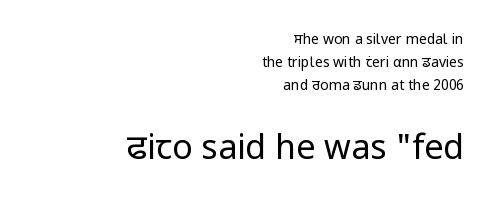
A typesetter would call this zero additional tracking. The font family rendered here belongs to the sans-serif group. The designer left line spacing at the default. Rule under the text: the space is simply empty. The cut favours lightness, reaching ordinary text weight at its darkest.
